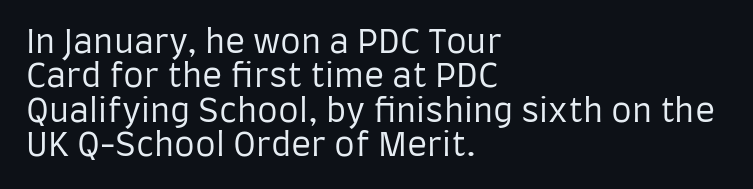
{"serif": "no", "italic": "no", "bold": "no", "weight": "regular", "width": "condensed", "stroke_contrast": "low", "x_height": "large", "monospaced": "no", "underline": "no", "align": "left", "line_spacing": "tight", "line_spacing_ratio": 1.04, "letter_spacing": "normal", "letter_spacing_em": 0.0, "glyph_px": 33}
